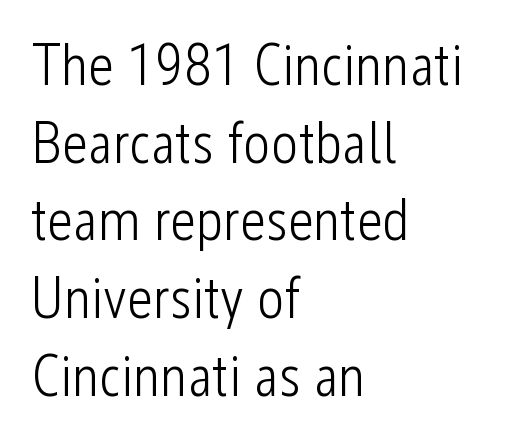
Q: Is the text bold? A: No.
Q: Is the text italic (slanted)? A: No, it is upright.
Q: Is the typeface a serif or a sans-serif typeface? A: Sans-serif.
Q: Is the text underlined? A: No.
Q: How is the paragraph aligned? A: Left-aligned.
Q: Is the spacing between letters normal or unusually wide? A: Normal.
Q: Is the spacing between lines tight, normal or loose? A: Normal.
Q: Width (condensed, normal, or wide)? A: Condensed.
Q: Stroke contrast? A: Low.
Q: x-height? A: Medium.
Q: Monospaced? A: No.
